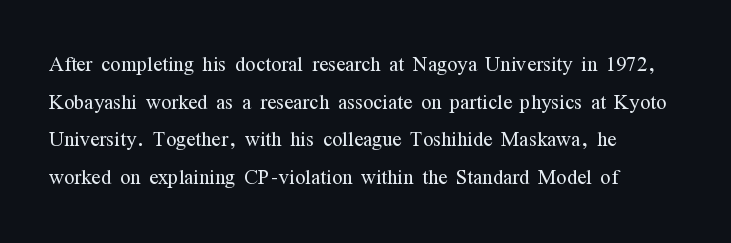
Notice how the stems are strictly vertical — no italics here. A bare baseline throughout the passage. Inter-character spacing is left at the font's built-in metrics. Vertical spacing — default. The ragged edge is on the right, which tells us the setting is flush left. The font sits on the lighter half of the weight spectrum, regular included.
